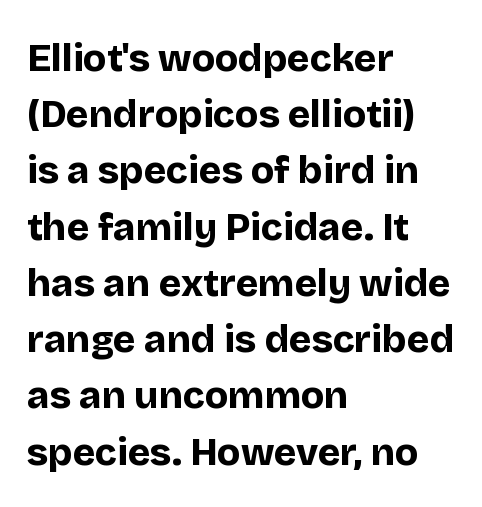
{"serif": "no", "italic": "no", "bold": "yes", "weight": "bold", "width": "normal", "stroke_contrast": "low", "x_height": "large", "monospaced": "no", "underline": "no", "align": "left", "line_spacing": "normal", "line_spacing_ratio": 1.48, "letter_spacing": "normal", "letter_spacing_em": 0.0, "glyph_px": 38}
